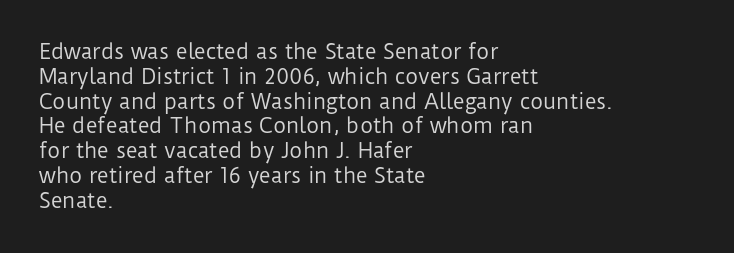
{"italic": "no", "bold": "no", "underline": "no", "align": "left", "line_spacing_ratio": 1.24, "letter_spacing": "normal", "letter_spacing_em": 0.0, "glyph_px": 20}
